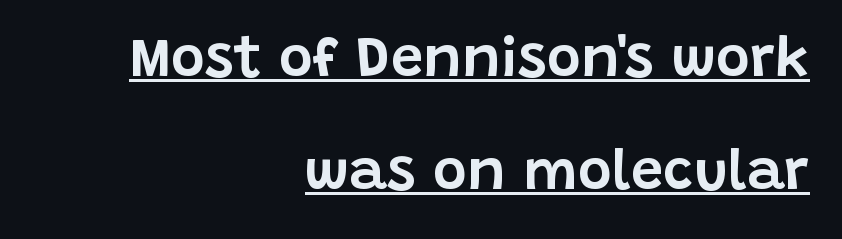
The image shows 58 px sans-serif type, upright; set right-aligned, loose line spacing (1.95x), normal letter spacing, underlined; low stroke contrast and a large x-height.
